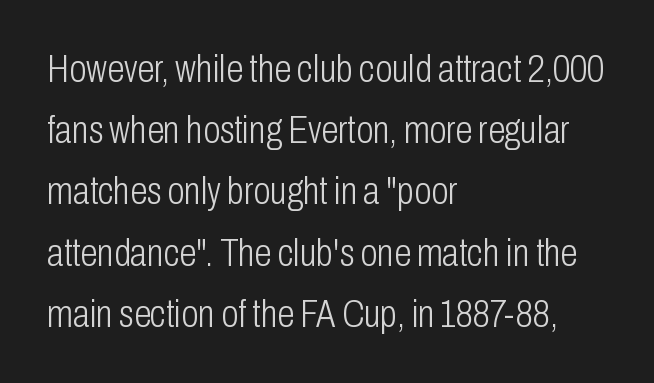
The image shows 39 px light, condensed sans-serif type, upright; set left-aligned, normal line spacing (1.57x), normal letter spacing, not underlined; low stroke contrast and a medium x-height.
